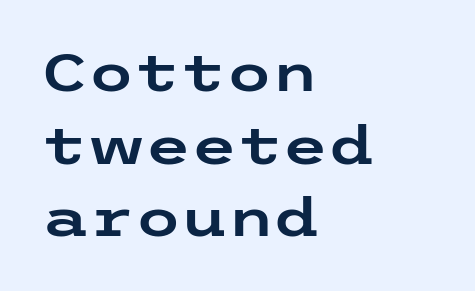
Q: Is the text italic (slanted)? A: No, it is upright.
Q: Is the typeface a serif or a sans-serif typeface? A: Sans-serif.
Q: Is the text underlined? A: No.
Q: How is the paragraph aligned? A: Left-aligned.
Q: Is the spacing between letters normal or unusually wide? A: Normal.
Q: Is the spacing between lines tight, normal or loose? A: Normal.
Q: Width (condensed, normal, or wide)? A: Wide.
Q: Stroke contrast? A: Low.
Q: x-height? A: Medium.
